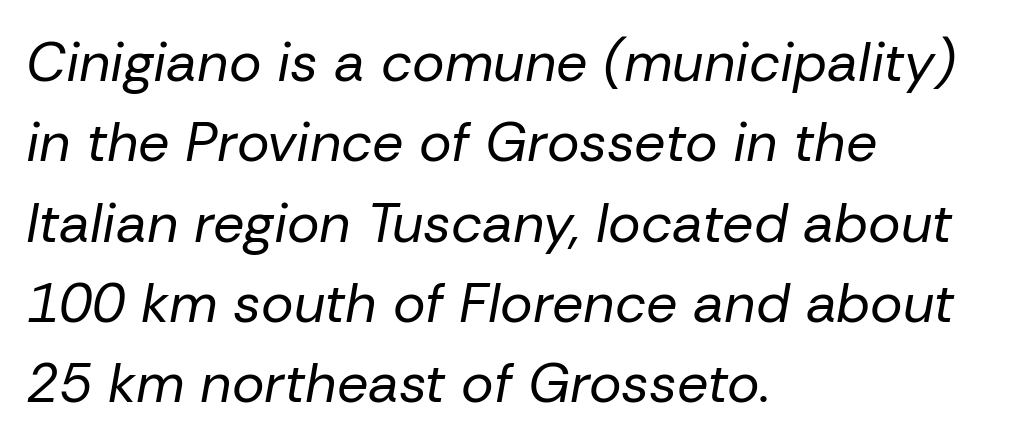
Q: Is the text bold? A: No.
Q: Is the text italic (slanted)? A: Yes, it leans right by about 10 degrees.
Q: Is the text underlined? A: No.
Q: How is the paragraph aligned? A: Left-aligned.
Q: Is the spacing between letters normal or unusually wide? A: Normal.
Q: Is the spacing between lines tight, normal or loose? A: Normal.
Q: Width (condensed, normal, or wide)? A: Normal.
Q: Stroke contrast? A: Low.
Q: x-height? A: Medium.
Q: Monospaced? A: No.
